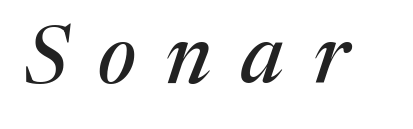
The words here are not underlined. Classification — serif. Letter spacing: wide. The passage shown is typed in a proportional face where columns would drift. Slanted lettering throughout.
